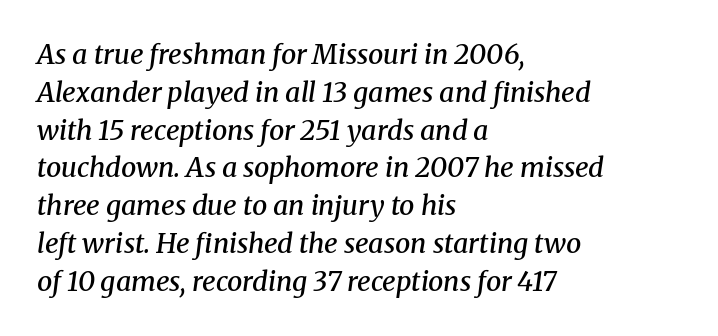
The image shows 27 px text type, italic (leaning right); set left-aligned, normal line spacing (1.4x), normal letter spacing, not underlined.
